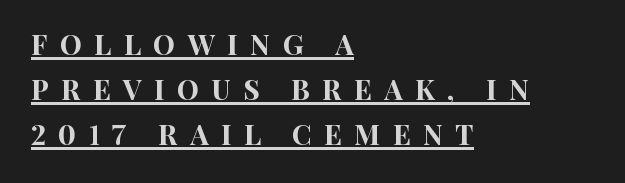
{"serif": "no", "italic": "no", "width": "condensed", "stroke_contrast": "high", "x_height": "large", "monospaced": "no", "underline": "yes", "align": "left", "line_spacing": "normal", "line_spacing_ratio": 1.61, "letter_spacing": "wide", "letter_spacing_em": 0.44, "glyph_px": 28}
